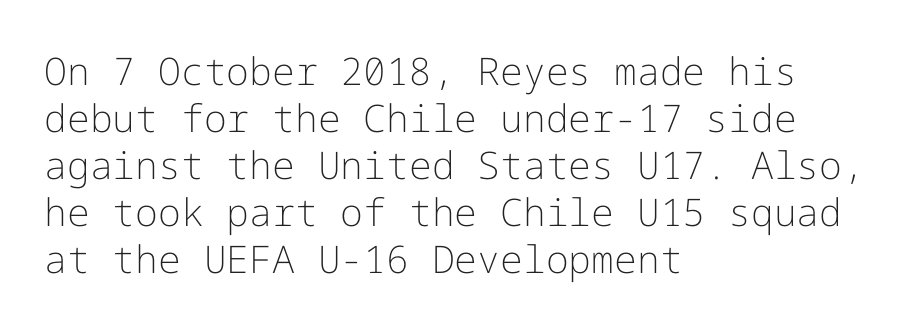
{"serif": "no", "italic": "no", "bold": "no", "weight": "light", "width": "normal", "stroke_contrast": "low", "x_height": "medium", "underline": "no", "align": "left", "line_spacing_ratio": 1.24, "letter_spacing": "normal", "letter_spacing_em": 0.0, "glyph_px": 38}
